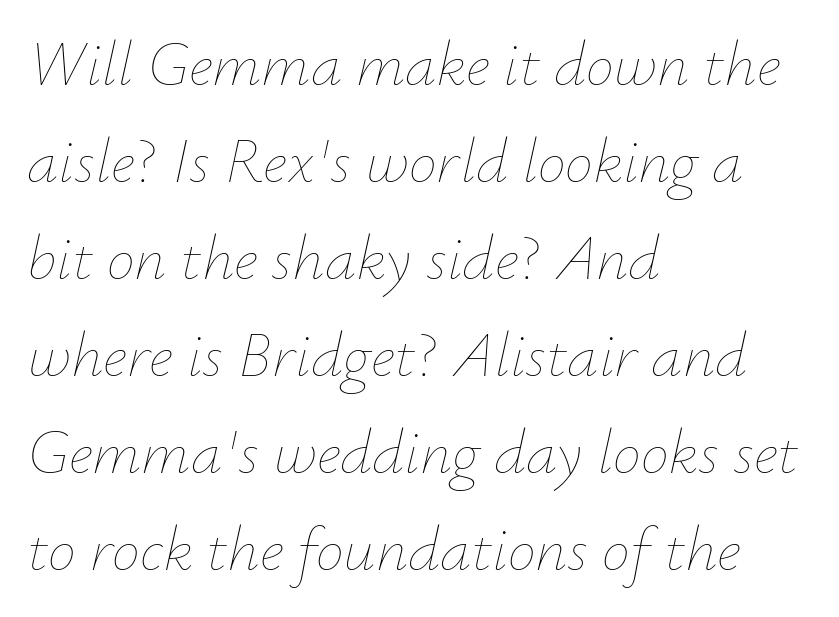
Q: Is the text bold? A: No.
Q: Is the text italic (slanted)? A: Yes, it leans right by about 12 degrees.
Q: Is the text underlined? A: No.
Q: How is the paragraph aligned? A: Left-aligned.
Q: Is the spacing between letters normal or unusually wide? A: Normal.
Q: Is the spacing between lines tight, normal or loose? A: Normal.
Q: Width (condensed, normal, or wide)? A: Normal.
Q: Stroke contrast? A: Low.
Q: x-height? A: Small.
Q: Monospaced? A: No.
